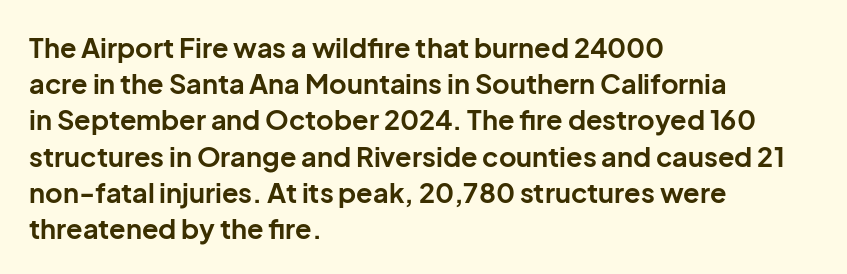
Does the weight exceed regular? Yes, all the way to bold. Inter-character spacing is left at the font's built-in metrics. If you drew a ruler down the left edge, every line would touch it. Only glyphs here, with clear space below each row. This sample keeps an unexceptional amount of space between lines.
